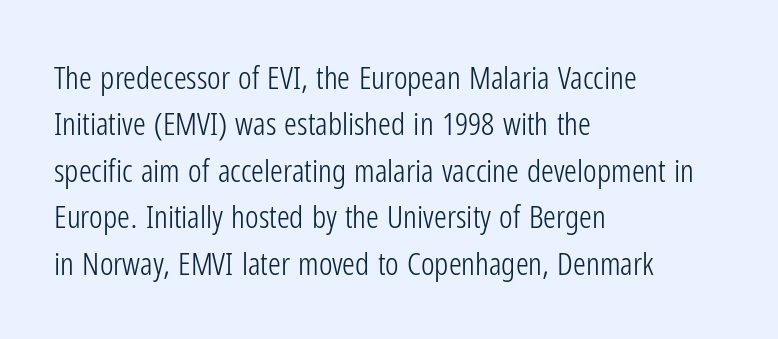
{"serif": "no", "italic": "no", "bold": "no", "weight": "light", "width": "condensed", "stroke_contrast": "low", "x_height": "medium", "monospaced": "no", "underline": "no", "align": "left", "line_spacing": "normal", "line_spacing_ratio": 1.45, "letter_spacing": "normal", "letter_spacing_em": 0.0, "glyph_px": 32}
